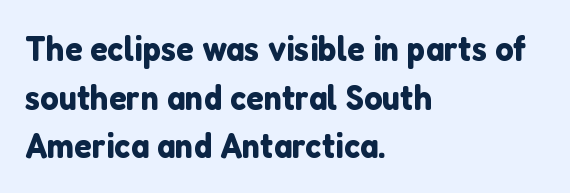
{"serif": "no", "italic": "no", "width": "normal", "stroke_contrast": "low", "x_height": "medium", "monospaced": "no", "underline": "no", "align": "left", "line_spacing": "normal", "line_spacing_ratio": 1.35, "letter_spacing": "normal", "letter_spacing_em": 0.0, "glyph_px": 36}
